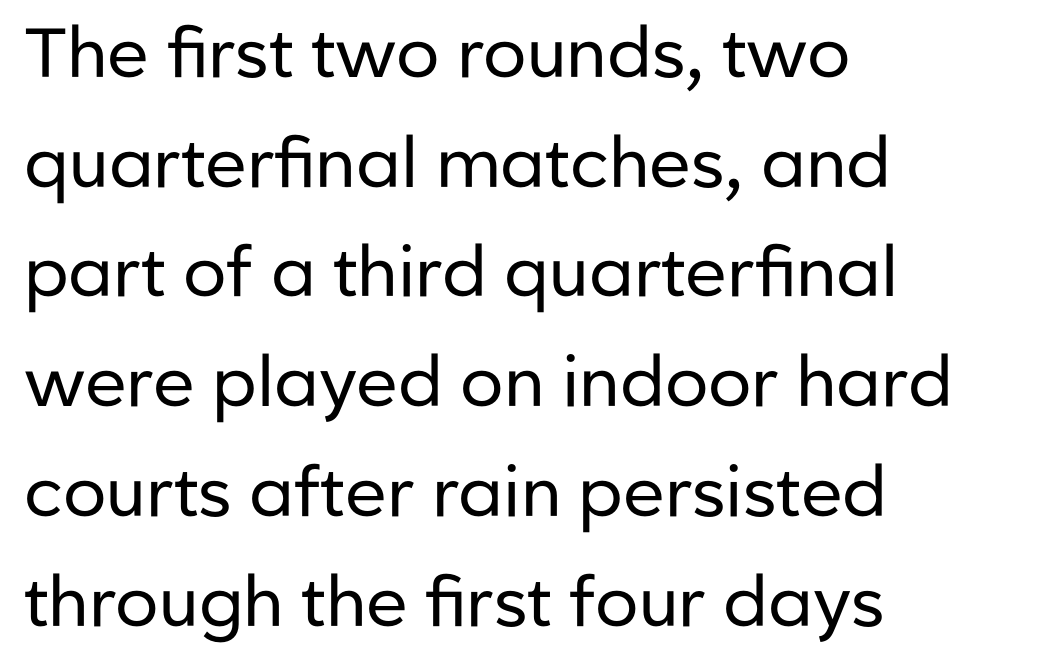
The image shows 69 px regular-weight sans-serif type, upright; set left-aligned, normal line spacing (1.59x), normal letter spacing, not underlined; low stroke contrast and a medium x-height.
